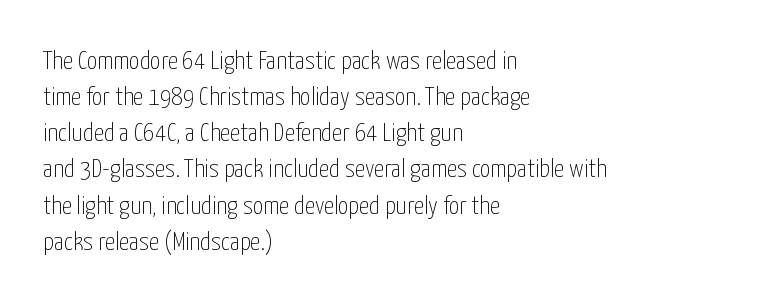
Teacher's note: observe the even left margin — that is flush-left alignment. Students, note that the glyphs here touch the page at normal intervals. Do the letters lean? They stand straight. Descenders hang freely into open space. Stem width sits at or under what a default text font uses.
